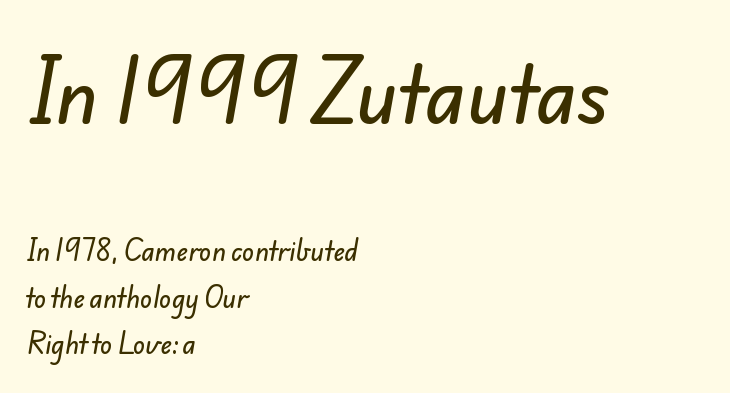
Q: Is the typeface a serif or a sans-serif typeface? A: Sans-serif.
Q: Is the text underlined? A: No.
Q: How is the paragraph aligned? A: Left-aligned.
Q: Is the spacing between letters normal or unusually wide? A: Normal.
Q: Which block of text is set in a larger size, the first (top) or the second (bottom)? A: The first (top) one.
Q: Width (condensed, normal, or wide)? A: Normal.
Q: Stroke contrast? A: Low.
Q: x-height? A: Small.
Q: Monospaced? A: No.
